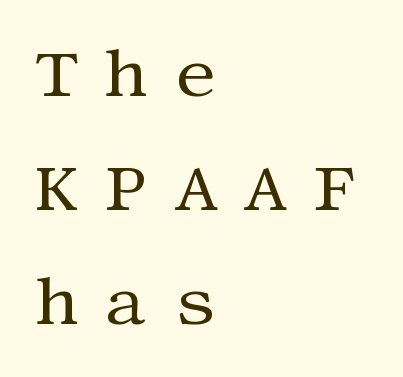
The image shows 68 px regular-weight serif type, upright; set left-aligned, normal line spacing (1.68x), unusually wide letter spacing (+0.38 em), not underlined; medium stroke contrast and a large x-height.
